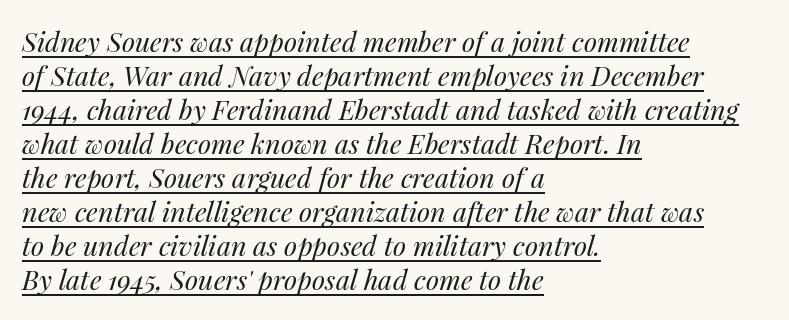
The image shows 27 px text type, italic (leaning right); set left-aligned, normal line spacing (1.26x), normal letter spacing, underlined.
